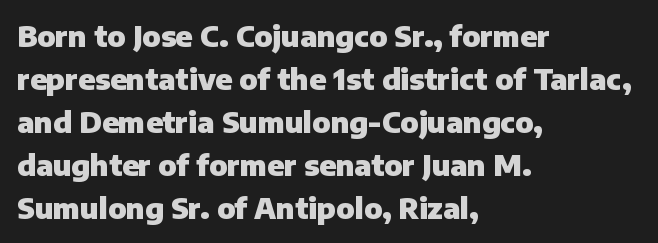
The image shows 29 px heavy sans-serif type, upright; set left-aligned, normal line spacing (1.48x), normal letter spacing, not underlined; low stroke contrast and a medium x-height.
